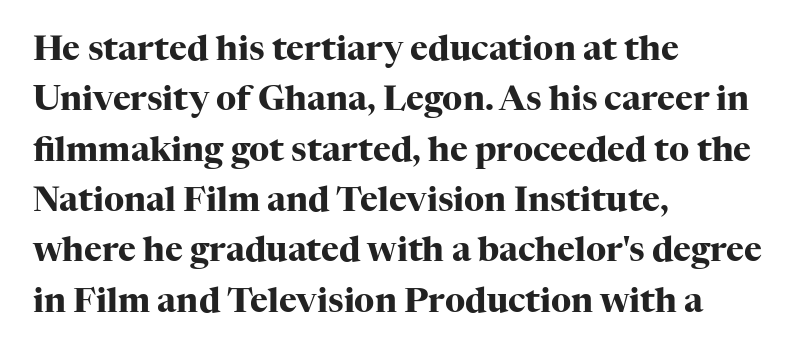
Little horizontal feet cap the strokes, marking this as serif type. If you drew a line through each stem, it would be perfectly vertical. Tracking value appears to be zero — textbook default spacing. Each row of text sits above clean, open space.
